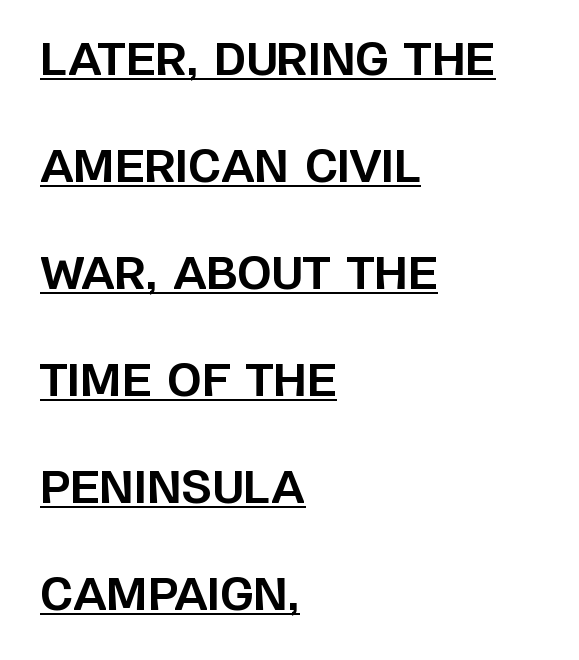
Compared with undecorated copy, this sample adds a rule below the words. Is the type bold? Yes — the strokes are clearly thick and heavy. The tracking reads as untouched default to a designer's eye. Italic: no, the glyphs are upright roman. Honestly, the rows look like they've been pulled way apart. A sans-serif font was chosen for this passage.
